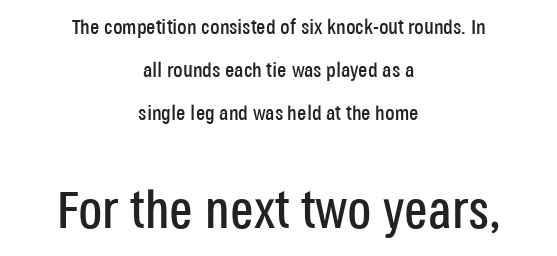
{"serif": "no", "italic": "no", "width": "condensed", "stroke_contrast": "low", "x_height": "large", "monospaced": "no", "underline": "no", "align": "center", "line_spacing": "loose", "line_spacing_ratio": 2.04, "letter_spacing": "normal", "letter_spacing_em": 0.0, "larger_block": "second", "size_ratio": 2.52, "glyph_px": 53}
